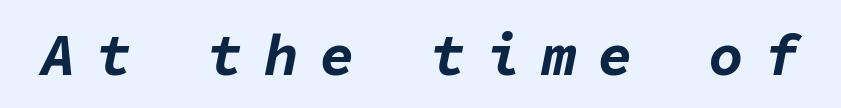
{"italic": "yes", "lean": "right", "slant_degrees": 11, "bold": "yes", "weight": "bold", "width": "normal", "stroke_contrast": "low", "x_height": "medium", "monospaced": "yes", "underline": "no", "letter_spacing": "wide", "letter_spacing_em": 0.36, "glyph_px": 58}
